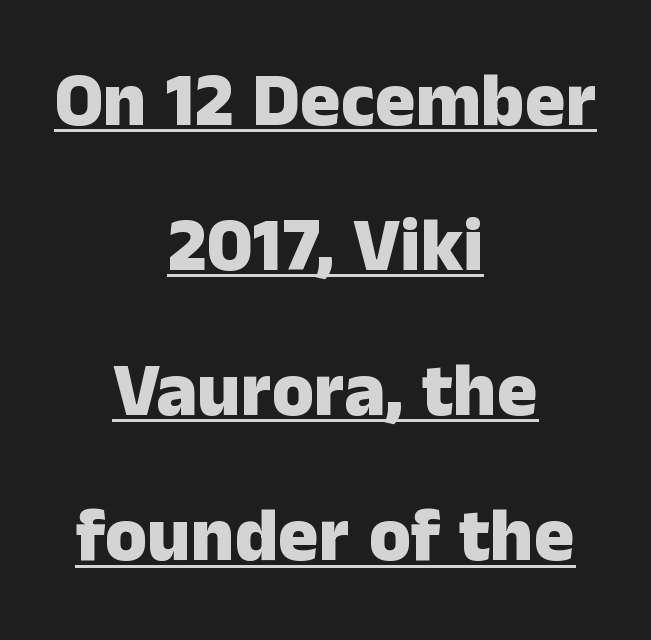
{"serif": "no", "italic": "no", "bold": "yes", "weight": "heavy", "width": "normal", "stroke_contrast": "low", "x_height": "medium", "monospaced": "no", "underline": "yes", "align": "center", "line_spacing": "loose", "line_spacing_ratio": 1.91, "letter_spacing": "normal", "letter_spacing_em": 0.0, "glyph_px": 76}
